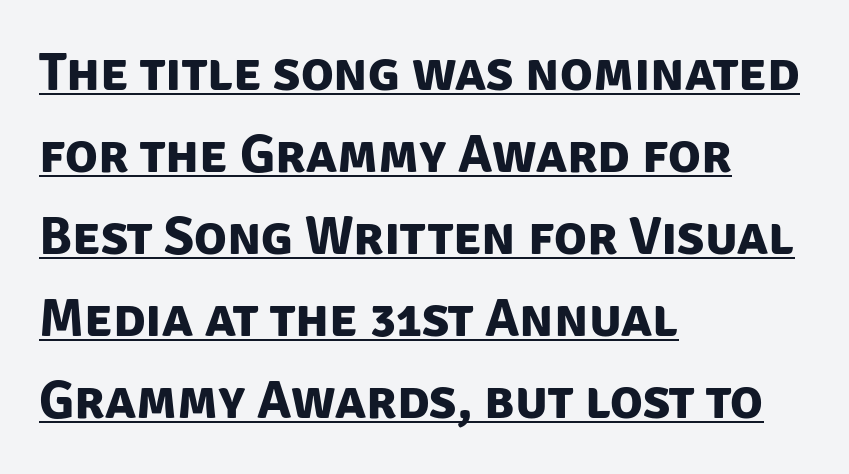
{"serif": "no", "bold": "yes", "weight": "bold", "width": "normal", "stroke_contrast": "low", "x_height": "large", "monospaced": "no", "underline": "yes", "align": "left", "line_spacing": "normal", "line_spacing_ratio": 1.52, "letter_spacing": "normal", "letter_spacing_em": 0.0, "glyph_px": 54}
